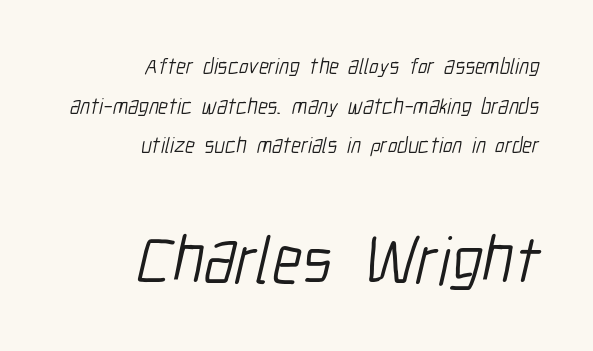
{"serif": "no", "bold": "no", "weight": "light", "width": "condensed", "stroke_contrast": "low", "x_height": "medium", "monospaced": "no", "underline": "no", "align": "right", "line_spacing_ratio": 1.8, "letter_spacing": "normal", "letter_spacing_em": 0.0, "larger_block": "second", "size_ratio": 3.05, "glyph_px": 67}
